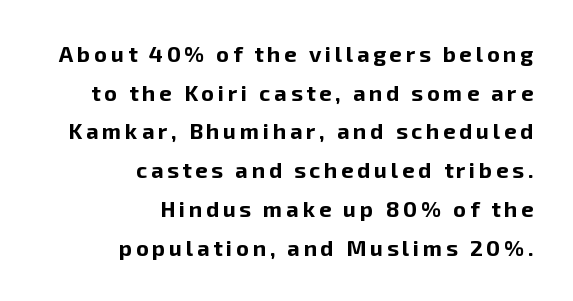
The image shows 22 px bold type, upright; set right-aligned, line spacing 1.76x, not underlined.
